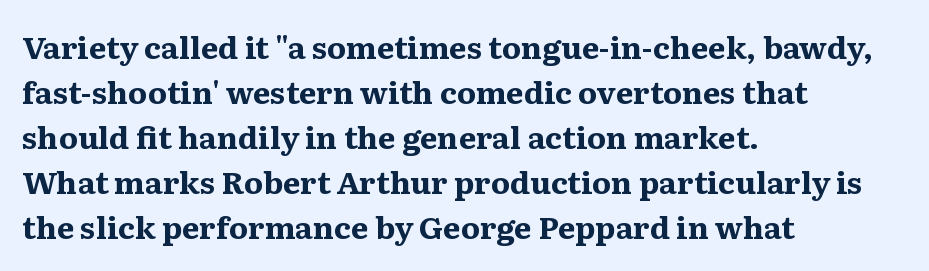
{"serif": "yes", "italic": "no", "bold": "yes", "weight": "bold", "width": "normal", "stroke_contrast": "medium", "x_height": "medium", "monospaced": "no", "underline": "no", "align": "left", "line_spacing": "normal", "line_spacing_ratio": 1.45, "letter_spacing": "normal", "letter_spacing_em": 0.0, "glyph_px": 31}
